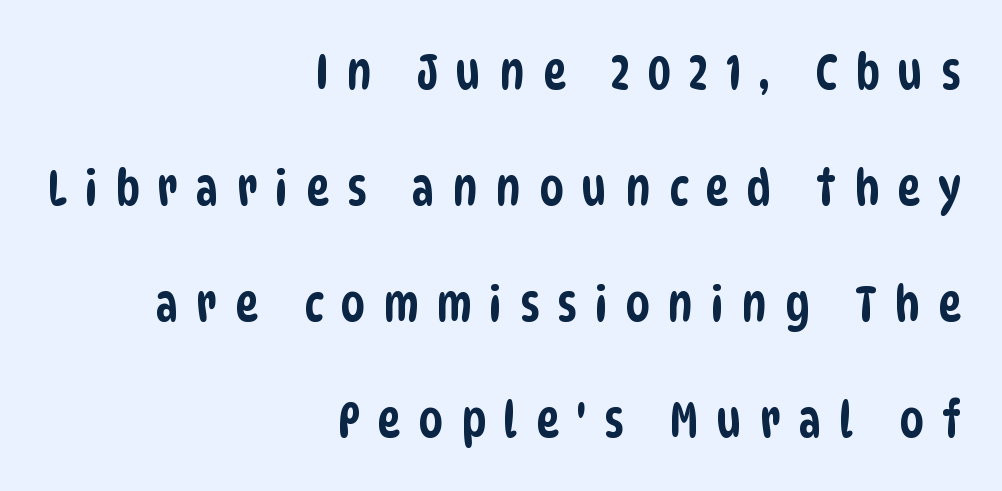
{"serif": "no", "width": "condensed", "stroke_contrast": "low", "x_height": "large", "monospaced": "no", "underline": "no", "align": "right", "line_spacing": "loose", "line_spacing_ratio": 2.32, "letter_spacing": "wide", "letter_spacing_em": 0.35, "glyph_px": 50}
